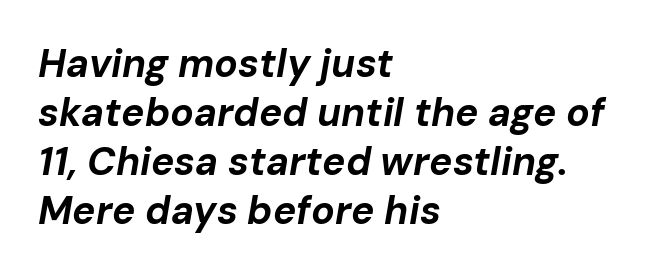
The image shows 39 px bold type, italic (leaning right); set left-aligned, normal line spacing (1.26x), normal letter spacing, not underlined; low stroke contrast and a medium x-height.
